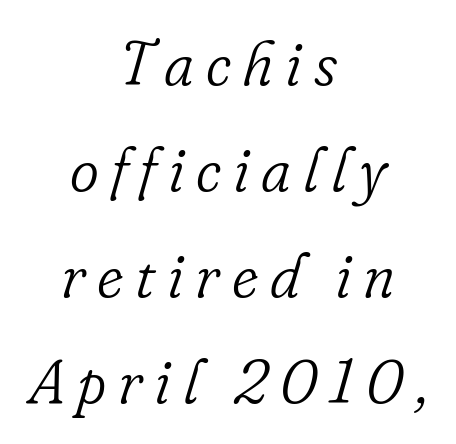
Proportional: the letters do not fall into vertical columns. The specimen omits any rule beneath the text block's lines. You can tell from the footed stems that serif type was used. The paragraph has two soft edges and a firm central axis. Compared with a typical body face, this is equally light or lighter still.
